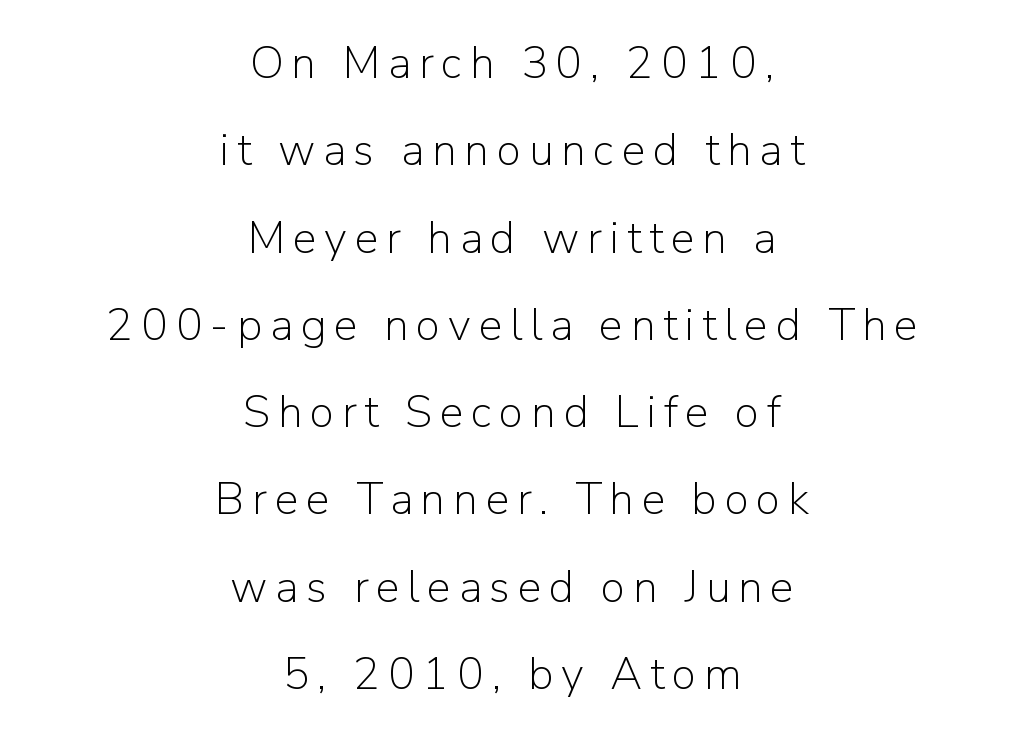
Style check: upright. The type family on display is of the sans-serif kind. Counters stay open thanks to moderate or lighter strokes. Spacing verdict: proportional, widths tailored to each character.
